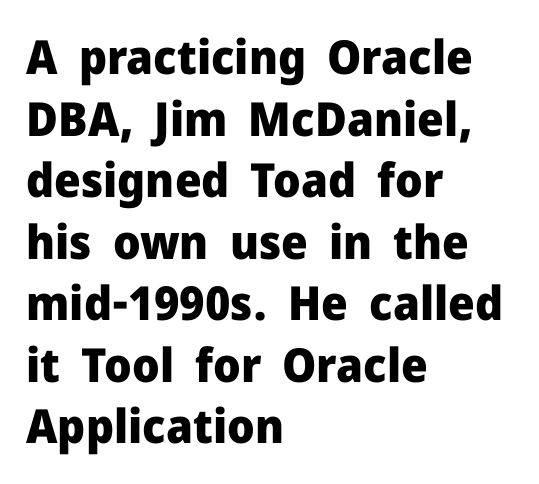
{"serif": "no", "italic": "no", "bold": "yes", "weight": "heavy", "width": "normal", "stroke_contrast": "low", "x_height": "medium", "monospaced": "no", "underline": "no", "align": "left", "line_spacing": "normal", "line_spacing_ratio": 1.31, "letter_spacing": "normal", "letter_spacing_em": 0.0, "glyph_px": 47}
